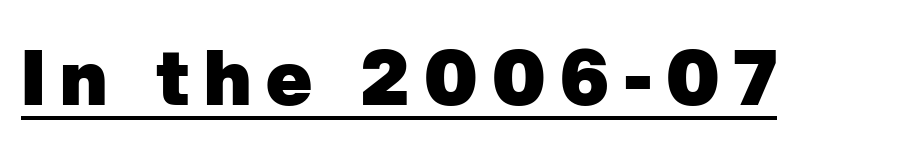
The image shows 76 px heavy sans-serif type; set underlined; low stroke contrast and a medium x-height.
